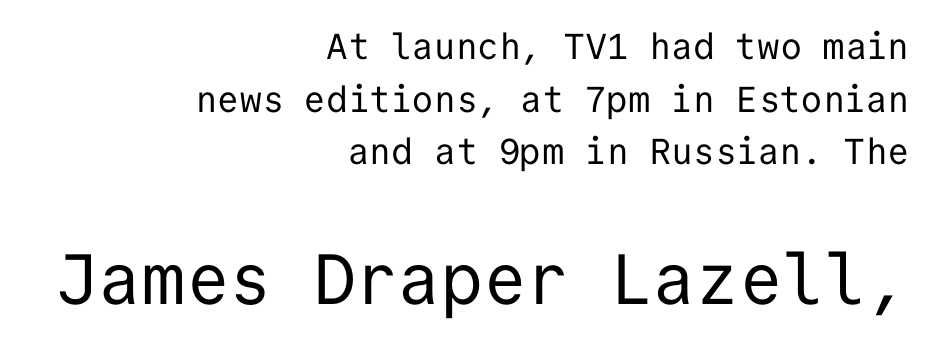
{"serif": "no", "italic": "no", "bold": "no", "weight": "regular", "width": "normal", "stroke_contrast": "low", "x_height": "medium", "monospaced": "yes", "underline": "no", "align": "right", "line_spacing": "normal", "line_spacing_ratio": 1.46, "letter_spacing": "normal", "letter_spacing_em": 0.0, "larger_block": "second", "size_ratio": 1.97, "glyph_px": 71}
